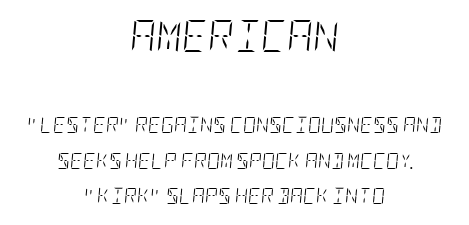
Q: Is the text bold? A: No.
Q: Is the text italic (slanted)? A: Yes, it leans right by about 5 degrees.
Q: Is the text underlined? A: No.
Q: How is the paragraph aligned? A: Centered.
Q: Is the spacing between letters normal or unusually wide? A: Normal.
Q: Is the spacing between lines tight, normal or loose? A: Loose.
Q: Which block of text is set in a larger size, the first (top) or the second (bottom)? A: The first (top) one.
Q: Width (condensed, normal, or wide)? A: Condensed.
Q: Stroke contrast? A: Low.
Q: x-height? A: Large.
